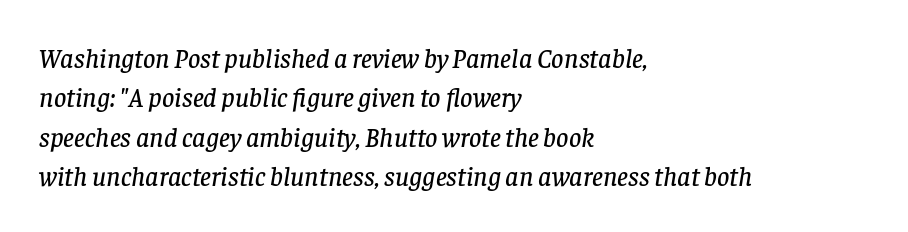
Q: Is the text italic (slanted)? A: Yes, it leans right by about 8 degrees.
Q: Is the text underlined? A: No.
Q: How is the paragraph aligned? A: Left-aligned.
Q: Is the spacing between letters normal or unusually wide? A: Normal.
Q: Is the spacing between lines tight, normal or loose? A: Normal.
